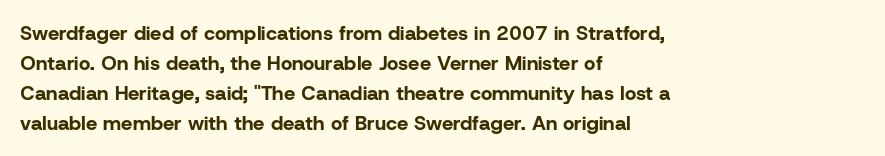
The image shows 20 px bold type, upright; set left-aligned, normal line spacing (1.5x), normal letter spacing, not underlined.
